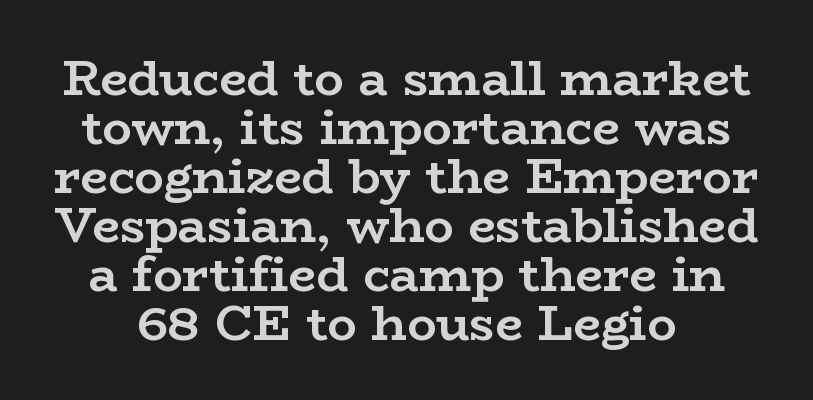
Bare-footed words on every line. Think of a printed novel: that variable character pitch is what you see here. Upright lettering throughout. If you measured baseline to baseline, you'd find a short distance. Examine the stroke ends and you'll spot serifs.
